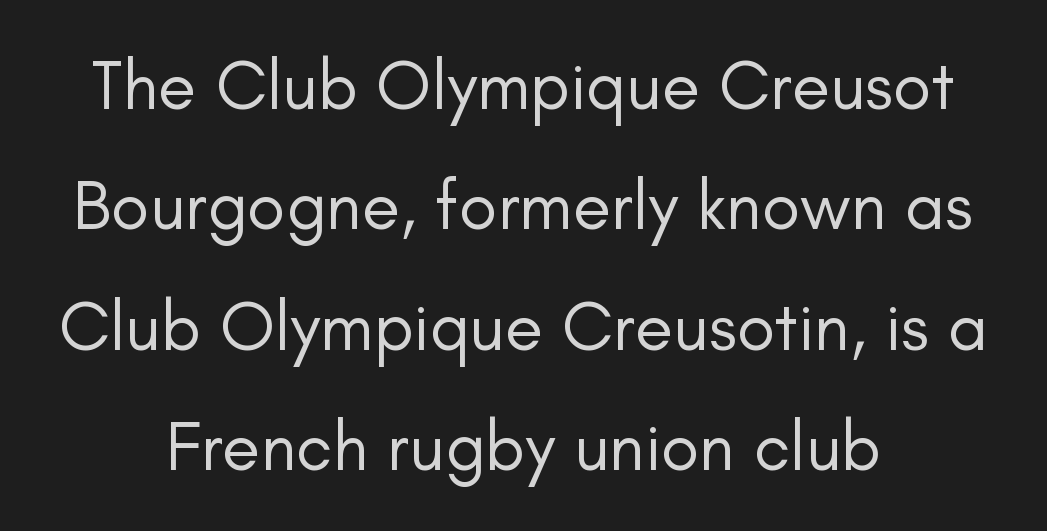
Underline: absent. The typeface chosen for these lines omits serifs. Do the letters lean? They stand straight. This rendering uses center alignment, leaving both contours irregular but symmetric. The line texture is even and compact thanks to regular tracking. Here the designer chose a conventional face with non-uniform glyph widths.
